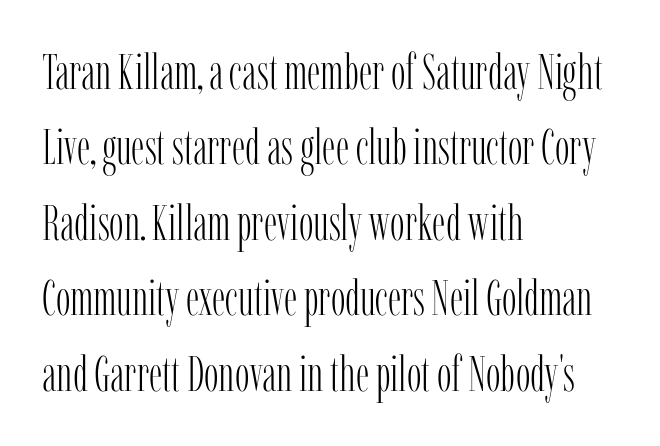
The image shows 49 px light, condensed serif type, upright; set left-aligned, normal line spacing (1.54x), normal letter spacing, not underlined; low stroke contrast and a medium x-height.
